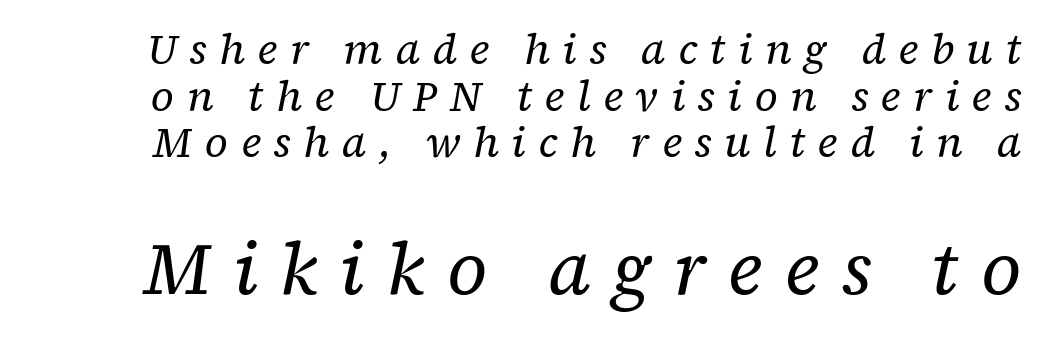
{"serif": "yes", "italic": "yes", "lean": "right", "slant_degrees": 12, "bold": "no", "weight": "regular", "width": "normal", "stroke_contrast": "low", "x_height": "medium", "monospaced": "no", "underline": "no", "line_spacing": "tight", "line_spacing_ratio": 1.11, "letter_spacing": "wide", "letter_spacing_em": 0.3, "larger_block": "second", "size_ratio": 1.74, "glyph_px": 73}
